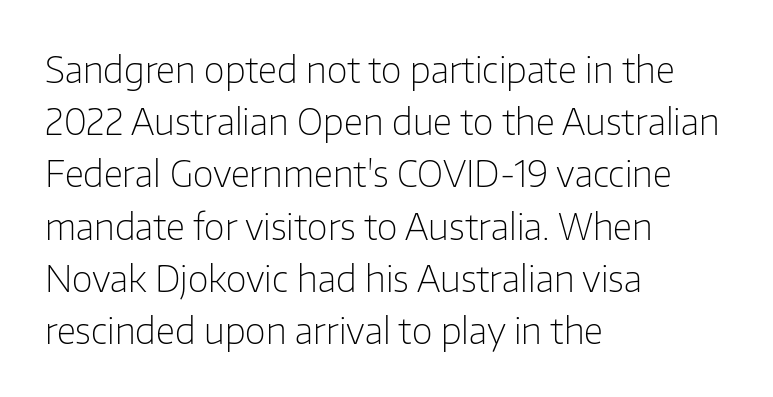
The passage shown is typed in a proportional face where columns would drift. A typesetter would call this leading conventional body-copy spacing. When letters stand straight like this, we call the style roman or upright. Decoration check: the copy has no underline.
